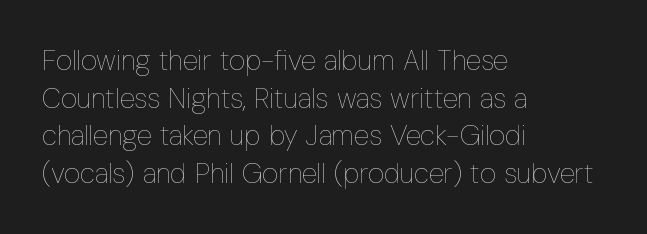
The image shows 28 px thin, condensed type, upright; set left-aligned, normal line spacing (1.34x), normal letter spacing, not underlined; low stroke contrast and a medium x-height.
